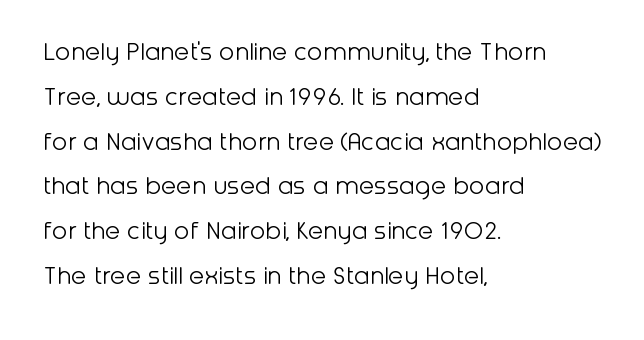
Look at the tracking — it's just the regular setting, nothing added. This reads as an unemphasized weight, regular at the heaviest. Nothing sits at the stroke ends, so this counts as sans-serif. The space directly below the letters is spotless.
